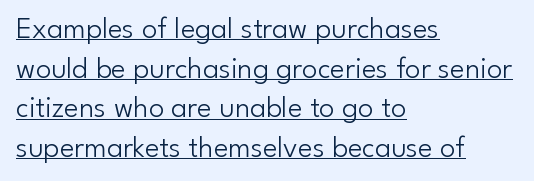
A typesetter would call this leading conventional body-copy spacing. Unbolded letterforms with no extra heft. Ordinary non-slanted type is in use. Spacing between characters is what you'd get straight out of the box. Is the block centered? No — it sits flush against the left margin.
